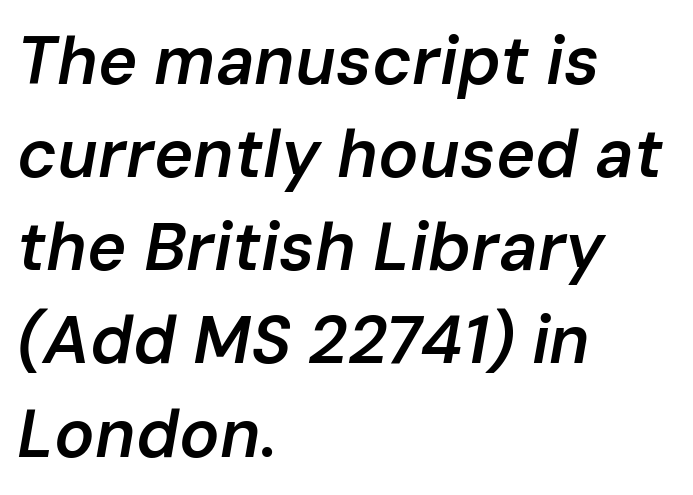
Q: Is the text bold? A: Semi-bold.
Q: Is the text italic (slanted)? A: Yes, it leans right by about 10 degrees.
Q: Is the text underlined? A: No.
Q: How is the paragraph aligned? A: Left-aligned.
Q: Is the spacing between letters normal or unusually wide? A: Normal.
Q: Is the spacing between lines tight, normal or loose? A: Normal.
Q: Width (condensed, normal, or wide)? A: Normal.
Q: Stroke contrast? A: Low.
Q: x-height? A: Medium.
Q: Monospaced? A: No.
